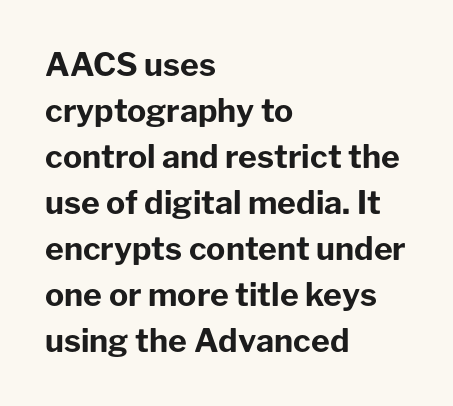
The image shows 32 px bold sans-serif type, upright; set left-aligned, normal line spacing (1.44x), normal letter spacing, not underlined; low stroke contrast and a medium x-height.
